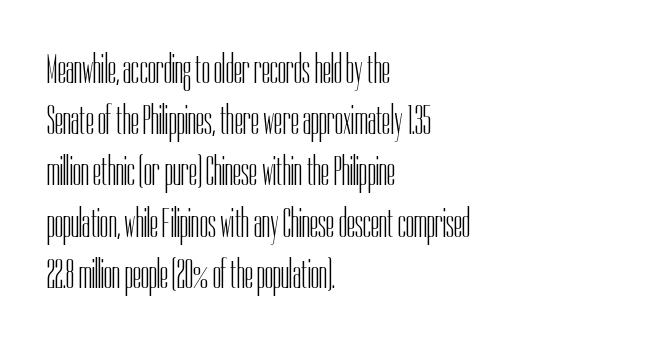
Q: Is the text bold? A: No.
Q: Is the text italic (slanted)? A: No, it is upright.
Q: Is the typeface a serif or a sans-serif typeface? A: Sans-serif.
Q: Is the text underlined? A: No.
Q: How is the paragraph aligned? A: Left-aligned.
Q: Is the spacing between letters normal or unusually wide? A: Normal.
Q: Width (condensed, normal, or wide)? A: Condensed.
Q: Stroke contrast? A: Low.
Q: x-height? A: Medium.
Q: Monospaced? A: No.
